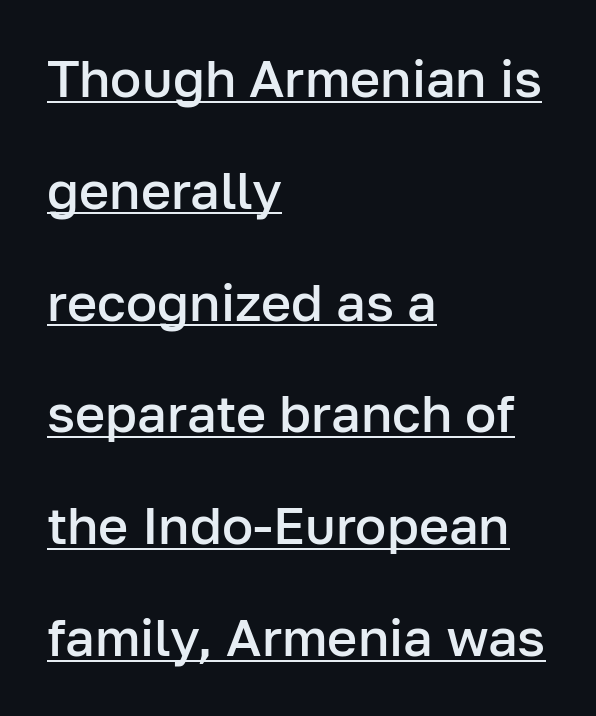
This sample carries an underscore along the baseline area. Words appear dense and cohesive because spacing is normal. Does the weight exceed regular? Yes, but only to semibold. The face used here is proportionally spaced, like ordinary book or web type. Serifs: no, the terminals of the letterforms are clean.
